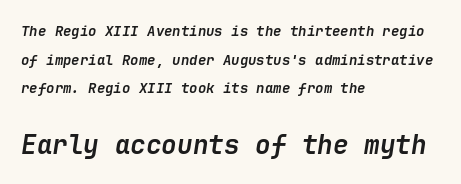
{"italic": "yes", "lean": "right", "slant_degrees": 9, "bold": "yes", "underline": "no", "align": "left", "line_spacing": "loose", "line_spacing_ratio": 2.04, "letter_spacing": "normal", "letter_spacing_em": 0.0, "larger_block": "second", "size_ratio": 1.86, "glyph_px": 26}
